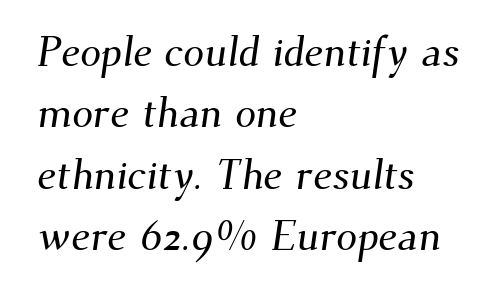
Q: Is the typeface a serif or a sans-serif typeface? A: Serif.
Q: Is the text underlined? A: No.
Q: How is the paragraph aligned? A: Left-aligned.
Q: Is the spacing between letters normal or unusually wide? A: Normal.
Q: Is the spacing between lines tight, normal or loose? A: Normal.
Q: Width (condensed, normal, or wide)? A: Normal.
Q: Stroke contrast? A: Medium.
Q: x-height? A: Small.
Q: Monospaced? A: No.
